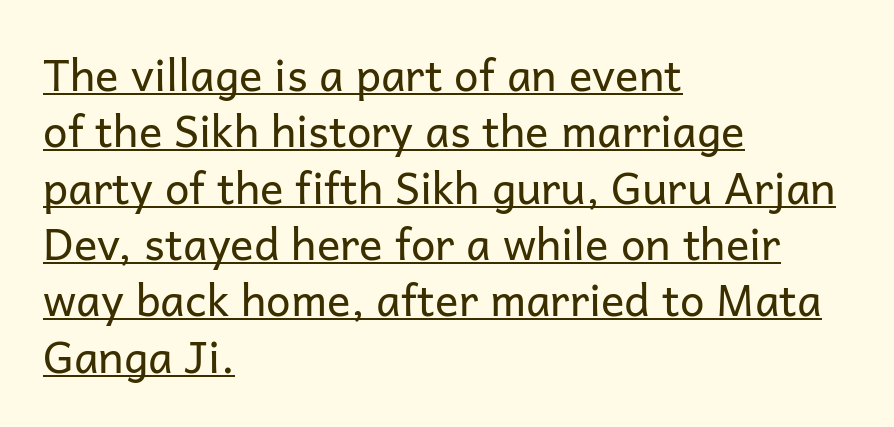
{"serif": "no", "italic": "no", "bold": "no", "weight": "regular", "width": "normal", "stroke_contrast": "low", "x_height": "medium", "monospaced": "no", "underline": "yes", "align": "left", "line_spacing": "normal", "line_spacing_ratio": 1.28, "letter_spacing": "normal", "letter_spacing_em": 0.0, "glyph_px": 44}
